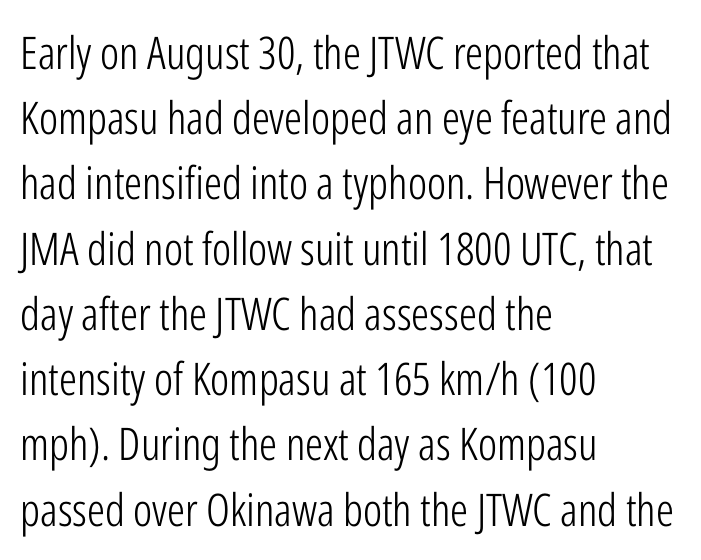
{"serif": "no", "italic": "no", "bold": "no", "weight": "light", "width": "condensed", "stroke_contrast": "low", "x_height": "medium", "monospaced": "no", "underline": "no", "align": "left", "line_spacing": "normal", "line_spacing_ratio": 1.45, "letter_spacing": "normal", "letter_spacing_em": 0.0, "glyph_px": 45}
